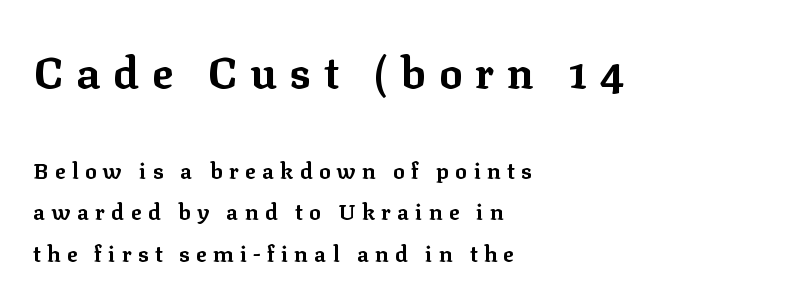
{"serif": "yes", "italic": "no", "bold": "yes", "weight": "bold", "width": "normal", "stroke_contrast": "low", "x_height": "medium", "monospaced": "no", "underline": "no", "align": "left", "line_spacing_ratio": 1.88, "letter_spacing": "wide", "letter_spacing_em": 0.29, "larger_block": "first", "size_ratio": 2.0, "glyph_px": 44}
